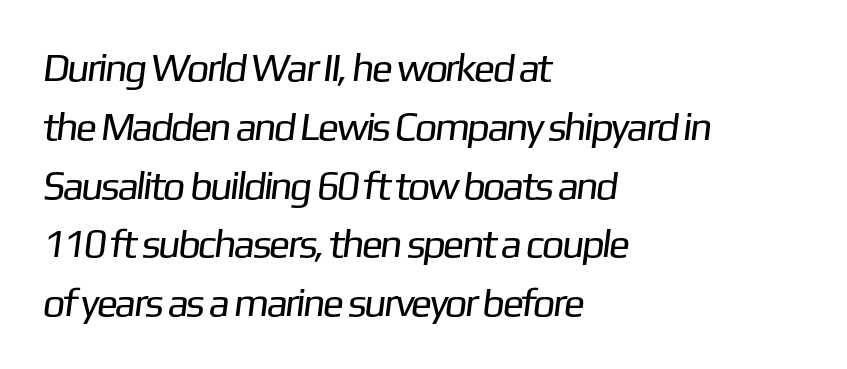
Q: Is the text bold? A: No.
Q: Is the typeface a serif or a sans-serif typeface? A: Sans-serif.
Q: Is the text underlined? A: No.
Q: How is the paragraph aligned? A: Left-aligned.
Q: Is the spacing between letters normal or unusually wide? A: Normal.
Q: Is the spacing between lines tight, normal or loose? A: Normal.
Q: Width (condensed, normal, or wide)? A: Normal.
Q: Stroke contrast? A: Low.
Q: x-height? A: Medium.
Q: Monospaced? A: No.
